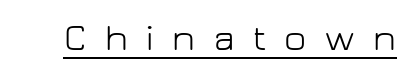
Q: Is the text bold? A: No.
Q: Is the text italic (slanted)? A: No, it is upright.
Q: Is the typeface a serif or a sans-serif typeface? A: Sans-serif.
Q: Is the text underlined? A: Yes.
Q: Is the spacing between letters normal or unusually wide? A: Unusually wide.
Q: Width (condensed, normal, or wide)? A: Normal.
Q: Stroke contrast? A: Low.
Q: x-height? A: Medium.
Q: Monospaced? A: No.
